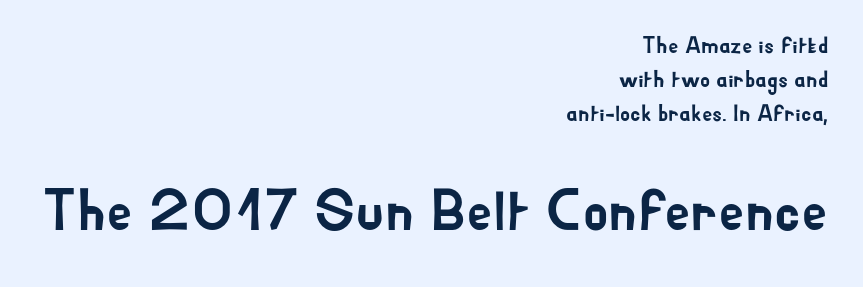
The image shows 58 px sans-serif type, upright; set right-aligned, normal line spacing (1.48x), normal letter spacing, not underlined; the second (bottom) block is 2.52x larger; low stroke contrast and a small x-height.
